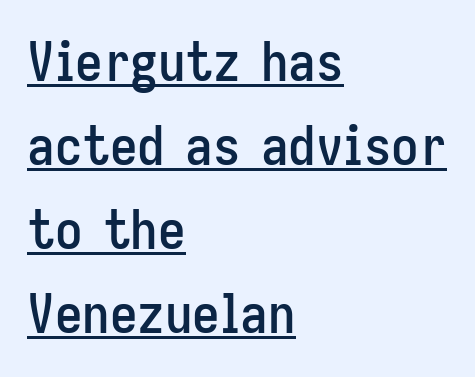
Caption: lettering with a line underneath. Is there any slant? The stems are plumb. A typesetter would call this zero additional tracking. The leading is moderate, giving the passage an even texture. Character widths vary here, with narrow letters taking less room than wide ones.
